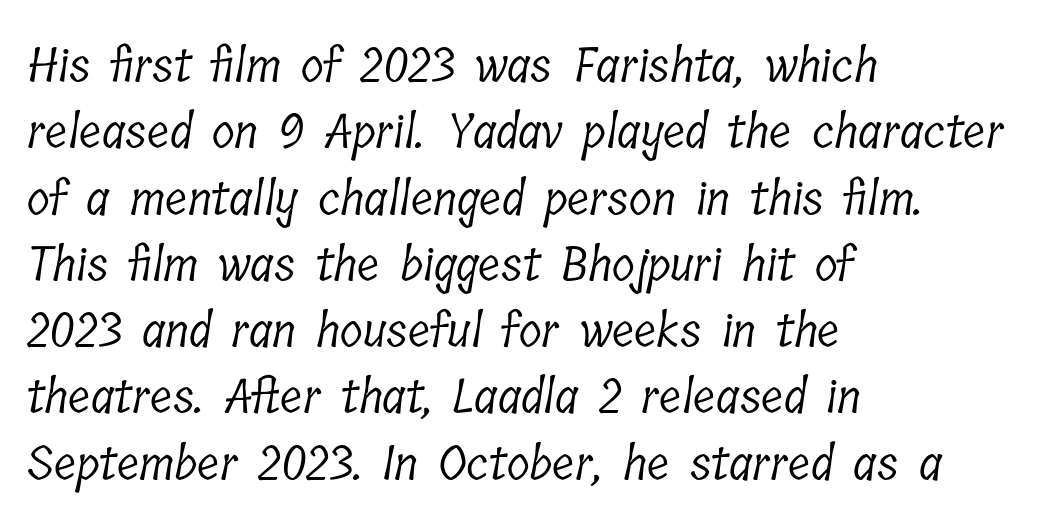
Note: serifs present on the glyphs. These lines are rendered in a variable-pitch font. Each new line begins a customary step beneath the previous one. Students, note that the glyphs here touch the page at normal intervals.
